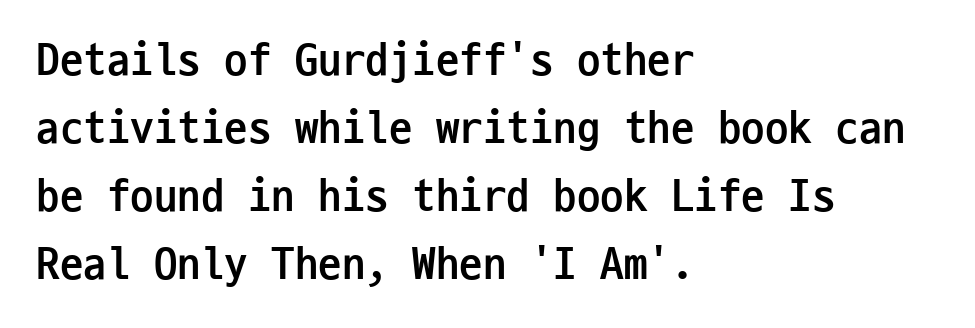
{"serif": "no", "italic": "no", "bold": "yes", "weight": "semibold", "width": "condensed", "stroke_contrast": "low", "x_height": "medium", "monospaced": "yes", "underline": "no", "align": "left", "line_spacing": "normal", "line_spacing_ratio": 1.45, "letter_spacing": "normal", "letter_spacing_em": 0.0, "glyph_px": 47}
